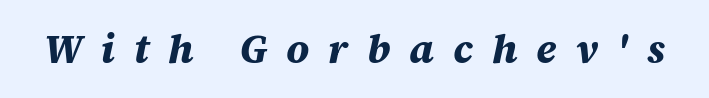
Q: Is the text bold? A: Yes.
Q: Is the text italic (slanted)? A: Yes, it leans right by about 12 degrees.
Q: Is the text underlined? A: No.
Q: Is the spacing between letters normal or unusually wide? A: Unusually wide.
Q: Width (condensed, normal, or wide)? A: Normal.
Q: Stroke contrast? A: Medium.
Q: x-height? A: Large.
Q: Monospaced? A: No.
